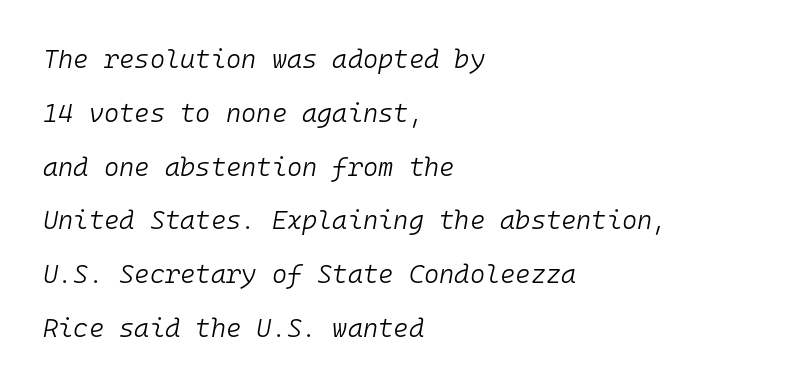
{"italic": "yes", "lean": "right", "slant_degrees": 10, "bold": "no", "underline": "no", "align": "left", "line_spacing": "loose", "line_spacing_ratio": 2.07, "letter_spacing": "normal", "letter_spacing_em": 0.0, "glyph_px": 26}
